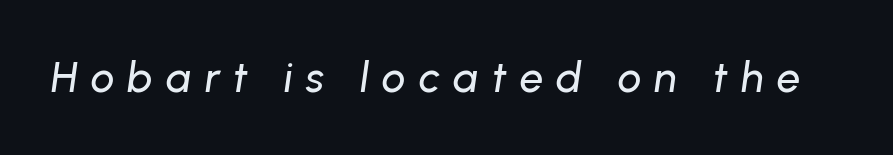
{"italic": "yes", "lean": "right", "slant_degrees": 8, "width": "normal", "stroke_contrast": "low", "x_height": "medium", "monospaced": "no", "underline": "no", "letter_spacing": "wide", "letter_spacing_em": 0.31, "glyph_px": 42}
